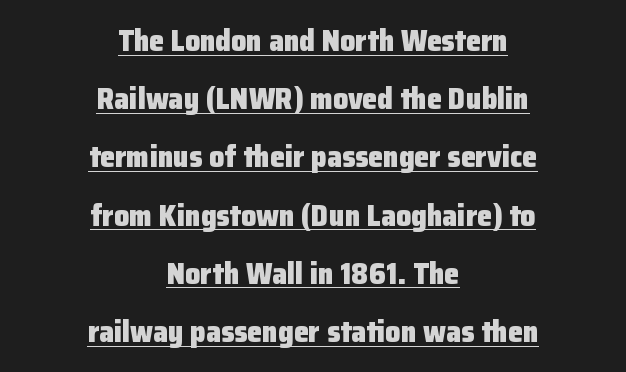
Q: Is the text bold? A: Yes.
Q: Is the text italic (slanted)? A: No, it is upright.
Q: Is the typeface a serif or a sans-serif typeface? A: Sans-serif.
Q: Is the text underlined? A: Yes.
Q: How is the paragraph aligned? A: Centered.
Q: Is the spacing between letters normal or unusually wide? A: Normal.
Q: Is the spacing between lines tight, normal or loose? A: Loose.
Q: Width (condensed, normal, or wide)? A: Normal.
Q: Stroke contrast? A: Low.
Q: x-height? A: Medium.
Q: Monospaced? A: No.
